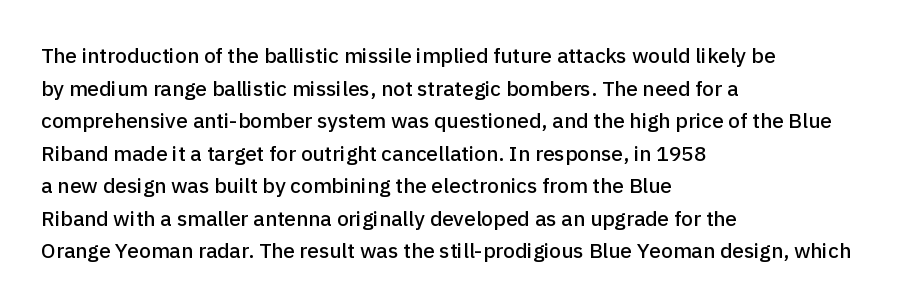
The image shows 21 px text type, upright; set left-aligned, normal line spacing (1.55x), normal letter spacing, not underlined.
